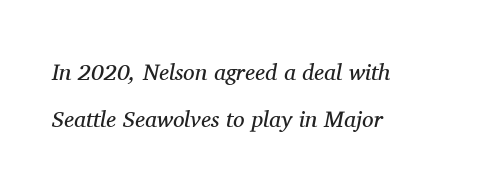
The image shows 23 px text type, italic (leaning right); set left-aligned, loose line spacing (2.04x), normal letter spacing, not underlined.
